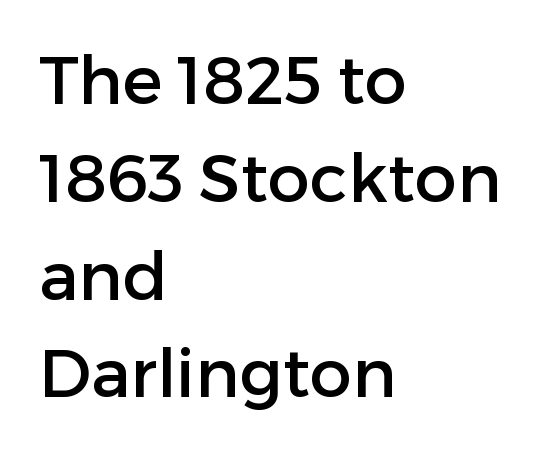
Q: Is the text italic (slanted)? A: No, it is upright.
Q: Is the typeface a serif or a sans-serif typeface? A: Sans-serif.
Q: Is the text underlined? A: No.
Q: How is the paragraph aligned? A: Left-aligned.
Q: Is the spacing between letters normal or unusually wide? A: Normal.
Q: Is the spacing between lines tight, normal or loose? A: Normal.
Q: Width (condensed, normal, or wide)? A: Normal.
Q: Stroke contrast? A: Low.
Q: x-height? A: Medium.
Q: Monospaced? A: No.
